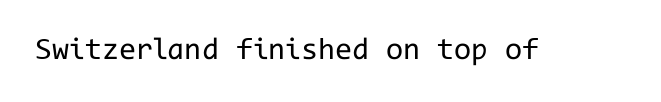
Italic: no, the glyphs are upright roman. Typographically, this falls in the sans-serif category. Inter-character spacing is left at the font's built-in metrics. Letters have the restrained weight of plain body copy at most.
